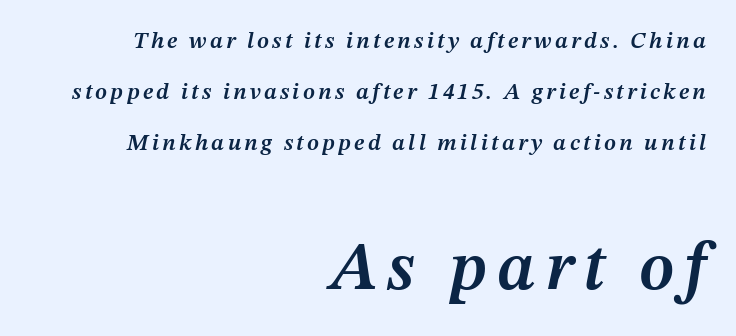
{"italic": "yes", "lean": "right", "slant_degrees": 12, "bold": "semi", "weight": "semibold", "width": "normal", "stroke_contrast": "medium", "x_height": "medium", "monospaced": "no", "underline": "no", "align": "right", "line_spacing": "loose", "line_spacing_ratio": 2.21, "larger_block": "second", "size_ratio": 2.96, "glyph_px": 68}
